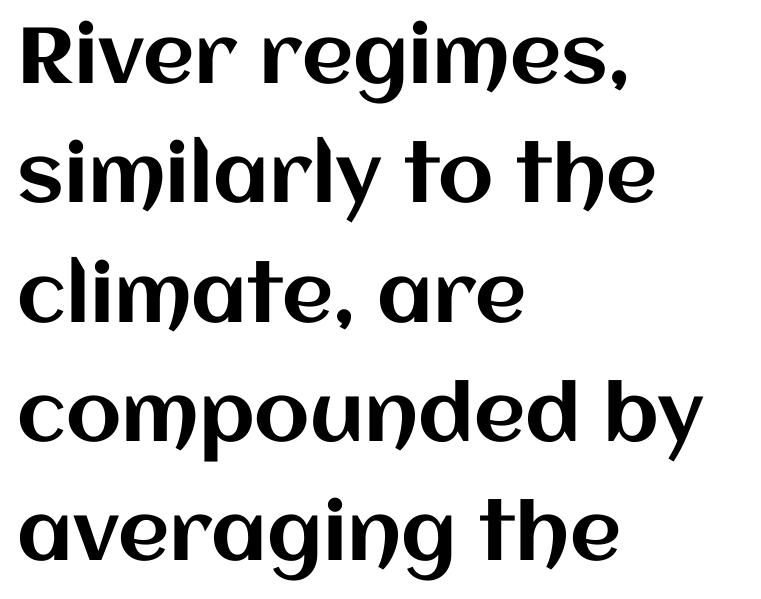
Baseline-to-baseline distance is the conventional proportion of letter height. The strip under each line holds only bare page. Where is the straight margin? On the left. The lettering holds an erect, upright posture throughout. Think of a printed novel: that variable character pitch is what you see here. Does extra space separate the letters? No, they use regular spacing.
